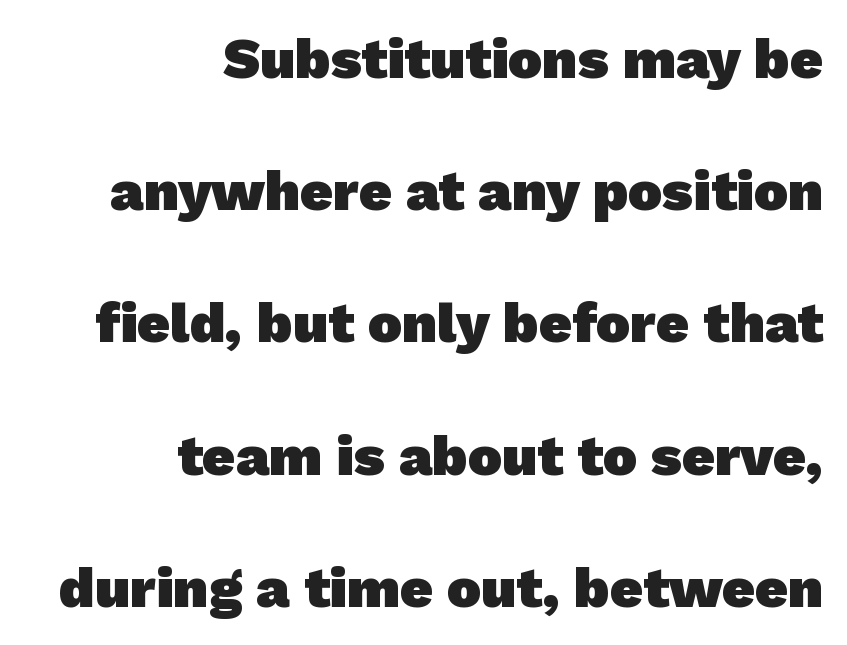
Q: Is the text bold? A: Yes.
Q: Is the typeface a serif or a sans-serif typeface? A: Sans-serif.
Q: Is the text underlined? A: No.
Q: How is the paragraph aligned? A: Right-aligned.
Q: Is the spacing between letters normal or unusually wide? A: Normal.
Q: Is the spacing between lines tight, normal or loose? A: Loose.
Q: Width (condensed, normal, or wide)? A: Normal.
Q: Stroke contrast? A: Low.
Q: x-height? A: Medium.
Q: Monospaced? A: No.
